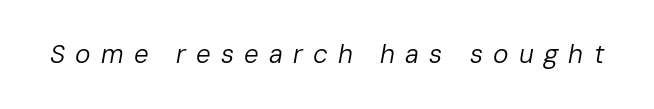
{"italic": "yes", "lean": "right", "slant_degrees": 10, "bold": "no", "underline": "no", "letter_spacing": "wide", "letter_spacing_em": 0.39, "glyph_px": 26}
